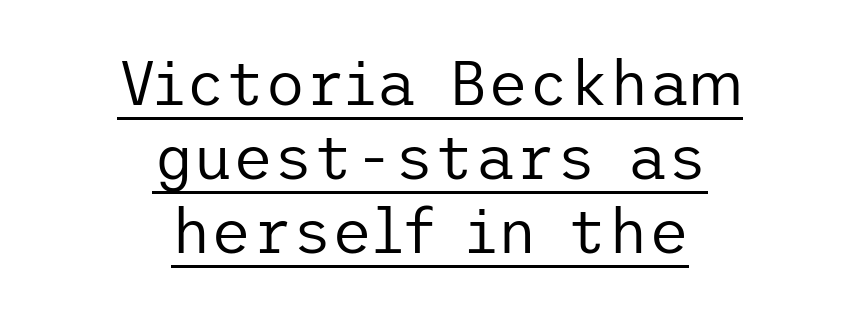
Q: Is the text bold? A: No.
Q: Is the text italic (slanted)? A: No, it is upright.
Q: Is the typeface a serif or a sans-serif typeface? A: Sans-serif.
Q: Is the text underlined? A: Yes.
Q: How is the paragraph aligned? A: Centered.
Q: Is the spacing between letters normal or unusually wide? A: Normal.
Q: Width (condensed, normal, or wide)? A: Normal.
Q: Stroke contrast? A: Low.
Q: x-height? A: Medium.
